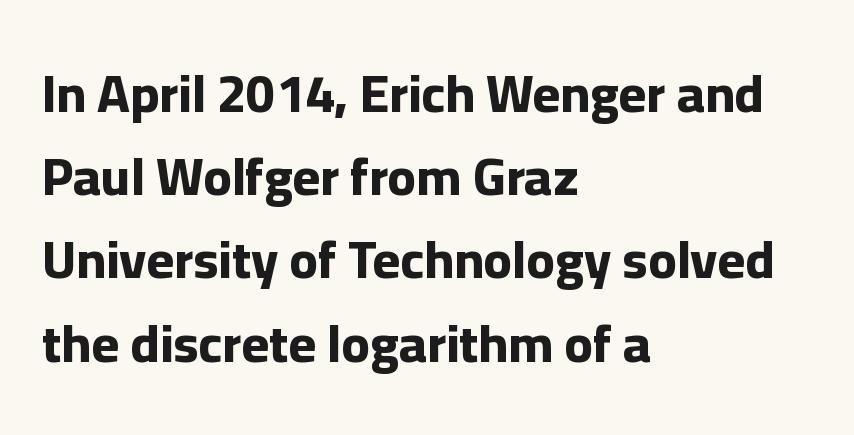
The rag falls on the right side of this text block. The letters advance in unequal steps, a hallmark of proportional type. These lines are composed in type without serifs. Students, this is bold: see how much ink each stroke carries.
